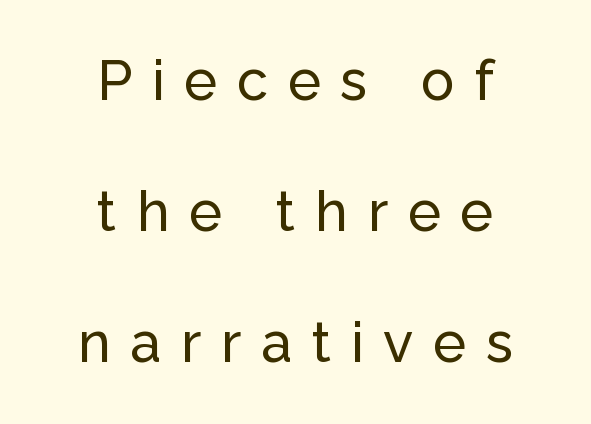
Q: Is the text italic (slanted)? A: No, it is upright.
Q: Is the typeface a serif or a sans-serif typeface? A: Sans-serif.
Q: Is the text underlined? A: No.
Q: How is the paragraph aligned? A: Centered.
Q: Is the spacing between letters normal or unusually wide? A: Unusually wide.
Q: Is the spacing between lines tight, normal or loose? A: Loose.
Q: Width (condensed, normal, or wide)? A: Normal.
Q: Stroke contrast? A: Low.
Q: x-height? A: Medium.
Q: Monospaced? A: No.
